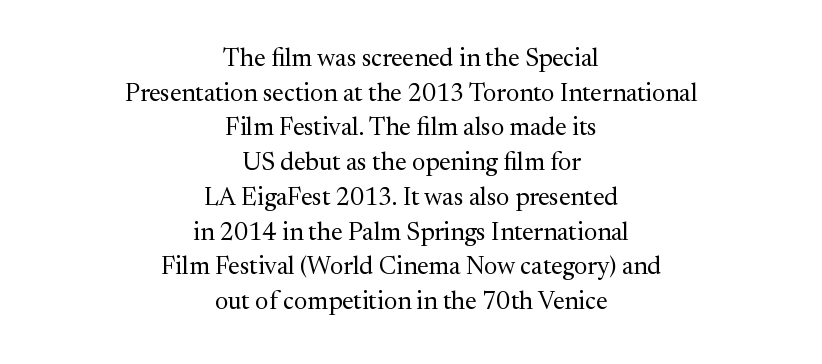
Q: Is the text bold? A: No.
Q: Is the text italic (slanted)? A: No, it is upright.
Q: Is the text underlined? A: No.
Q: How is the paragraph aligned? A: Centered.
Q: Is the spacing between letters normal or unusually wide? A: Normal.
Q: Is the spacing between lines tight, normal or loose? A: Normal.
